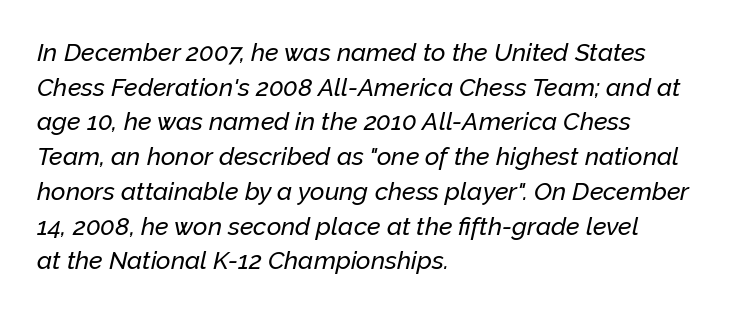
The image shows 25 px text type, italic (leaning right); set left-aligned, normal line spacing (1.39x), normal letter spacing, not underlined.
